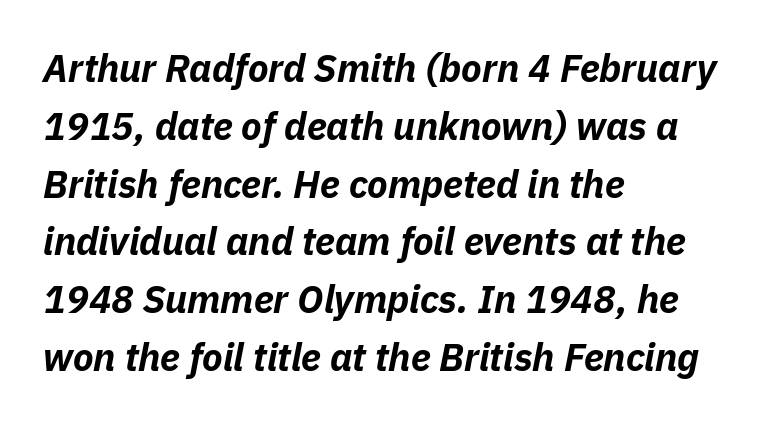
Glance below the letters and you will spot only blank space. The space between consecutive lines is moderate. Each letter keeps its own natural width here, so spacing adapts to shape. Reading down the block, your eye returns to a fixed left position each line. Inter-character spacing is left at the font's built-in metrics.
